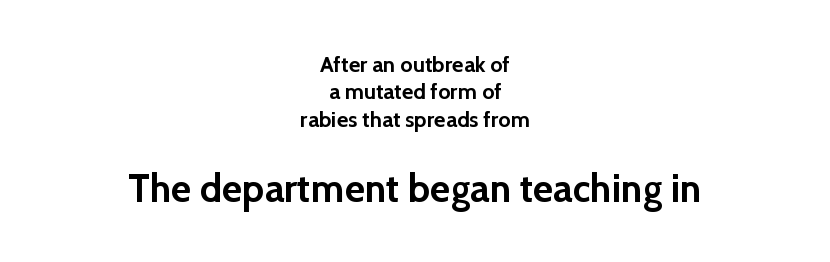
{"serif": "no", "italic": "no", "bold": "yes", "weight": "semibold", "width": "normal", "x_height": "medium", "monospaced": "no", "underline": "no", "align": "center", "line_spacing": "normal", "line_spacing_ratio": 1.25, "letter_spacing": "normal", "letter_spacing_em": 0.0, "larger_block": "second", "size_ratio": 1.77, "glyph_px": 39}
